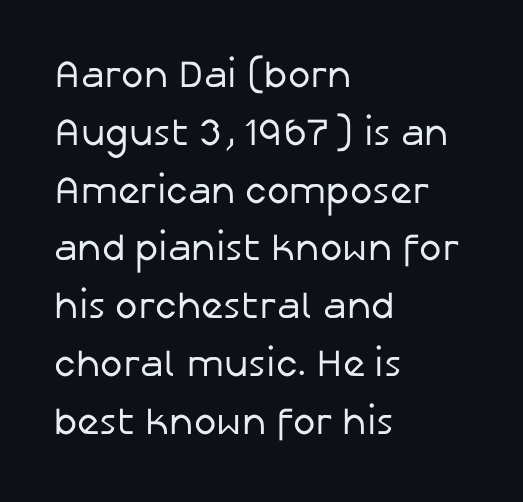
{"serif": "no", "italic": "no", "bold": "no", "weight": "regular", "width": "normal", "stroke_contrast": "low", "x_height": "medium", "monospaced": "no", "underline": "no", "align": "left", "line_spacing": "normal", "line_spacing_ratio": 1.52, "letter_spacing": "normal", "letter_spacing_em": 0.0, "glyph_px": 38}
